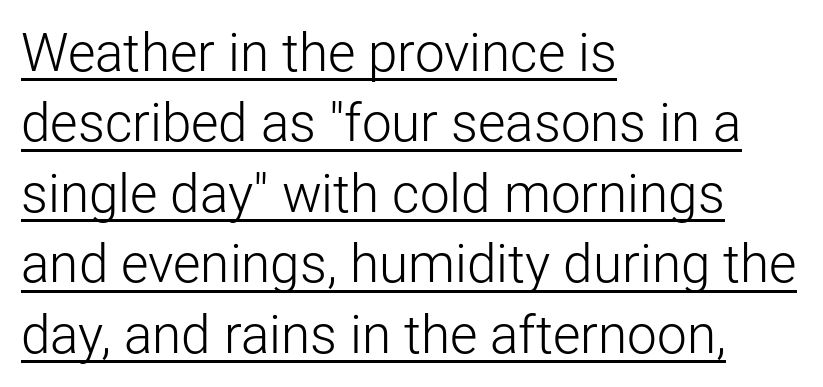
Q: Is the text bold? A: No.
Q: Is the text italic (slanted)? A: No, it is upright.
Q: Is the typeface a serif or a sans-serif typeface? A: Sans-serif.
Q: Is the text underlined? A: Yes.
Q: How is the paragraph aligned? A: Left-aligned.
Q: Is the spacing between letters normal or unusually wide? A: Normal.
Q: Is the spacing between lines tight, normal or loose? A: Normal.
Q: Width (condensed, normal, or wide)? A: Normal.
Q: Stroke contrast? A: Low.
Q: x-height? A: Medium.
Q: Monospaced? A: No.
